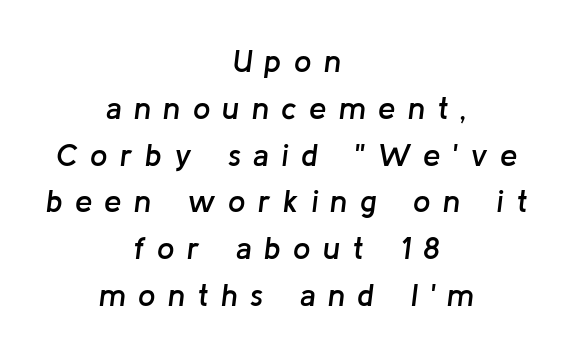
Does the weight exceed regular? Yes, but only to semibold. The glyphs are unaccompanied by any horizontal stroke below them. The letters advance in unequal steps, a hallmark of proportional type. Each line is balanced around a shared central axis. The rendering uses a moderate line-height, typical for paragraphs. Yep, that's italic — everything's leaning.
